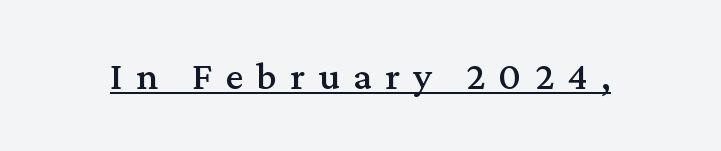
Q: Is the text italic (slanted)? A: No, it is upright.
Q: Is the typeface a serif or a sans-serif typeface? A: Serif.
Q: Is the text underlined? A: Yes.
Q: Is the spacing between letters normal or unusually wide? A: Unusually wide.
Q: Width (condensed, normal, or wide)? A: Normal.
Q: Stroke contrast? A: Medium.
Q: x-height? A: Medium.
Q: Monospaced? A: No.
